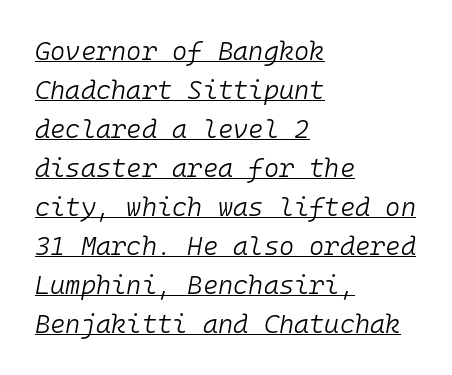
The image shows 26 px text type, italic (leaning right); set left-aligned, normal line spacing (1.5x), normal letter spacing, underlined.
